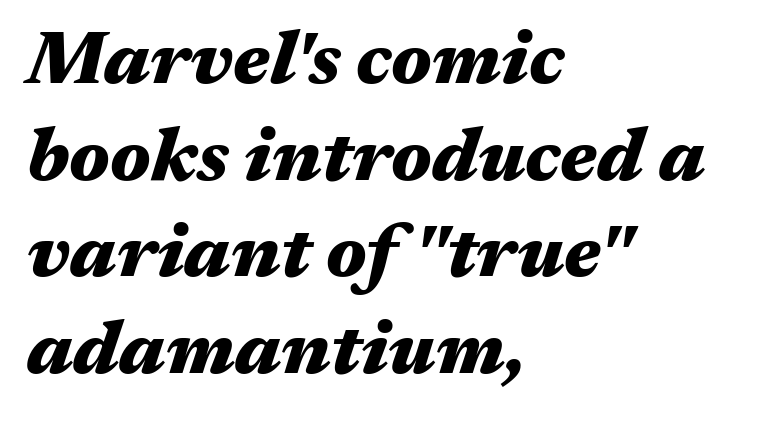
Q: Is the text bold? A: Yes.
Q: Is the text italic (slanted)? A: Yes, it leans right by about 17 degrees.
Q: Is the text underlined? A: No.
Q: How is the paragraph aligned? A: Left-aligned.
Q: Is the spacing between letters normal or unusually wide? A: Normal.
Q: Is the spacing between lines tight, normal or loose? A: Normal.
Q: Width (condensed, normal, or wide)? A: Wide.
Q: Stroke contrast? A: Medium.
Q: x-height? A: Medium.
Q: Monospaced? A: No.
